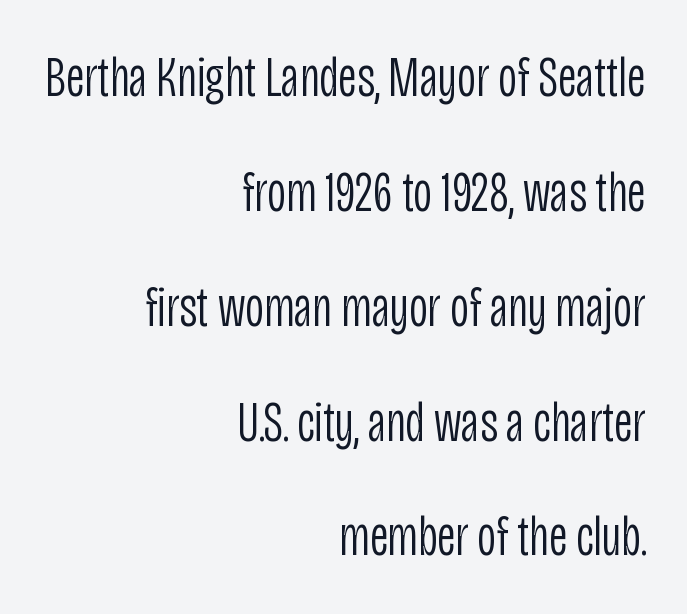
Q: Is the text bold? A: No.
Q: Is the text italic (slanted)? A: No, it is upright.
Q: Is the typeface a serif or a sans-serif typeface? A: Sans-serif.
Q: Is the text underlined? A: No.
Q: How is the paragraph aligned? A: Right-aligned.
Q: Is the spacing between letters normal or unusually wide? A: Normal.
Q: Is the spacing between lines tight, normal or loose? A: Loose.
Q: Width (condensed, normal, or wide)? A: Condensed.
Q: Stroke contrast? A: Low.
Q: x-height? A: Large.
Q: Monospaced? A: No.
